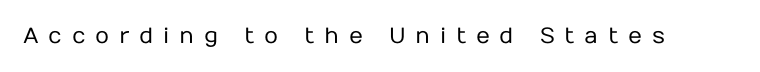
The image shows 22 px text type, upright; set unusually wide letter spacing (+0.44 em), not underlined.
